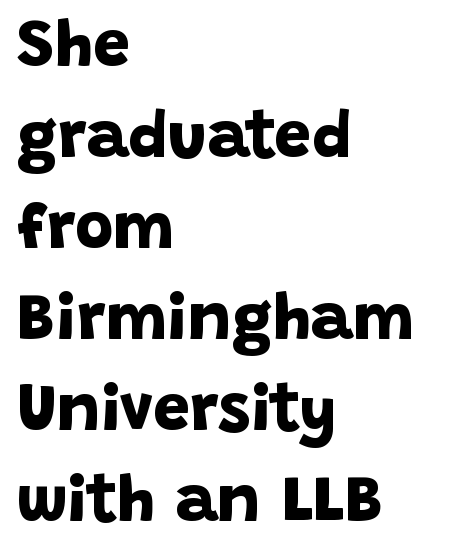
{"serif": "no", "bold": "yes", "weight": "bold", "width": "normal", "stroke_contrast": "low", "x_height": "large", "monospaced": "no", "underline": "no", "align": "left", "line_spacing": "normal", "line_spacing_ratio": 1.38, "letter_spacing": "normal", "letter_spacing_em": 0.0, "glyph_px": 66}
